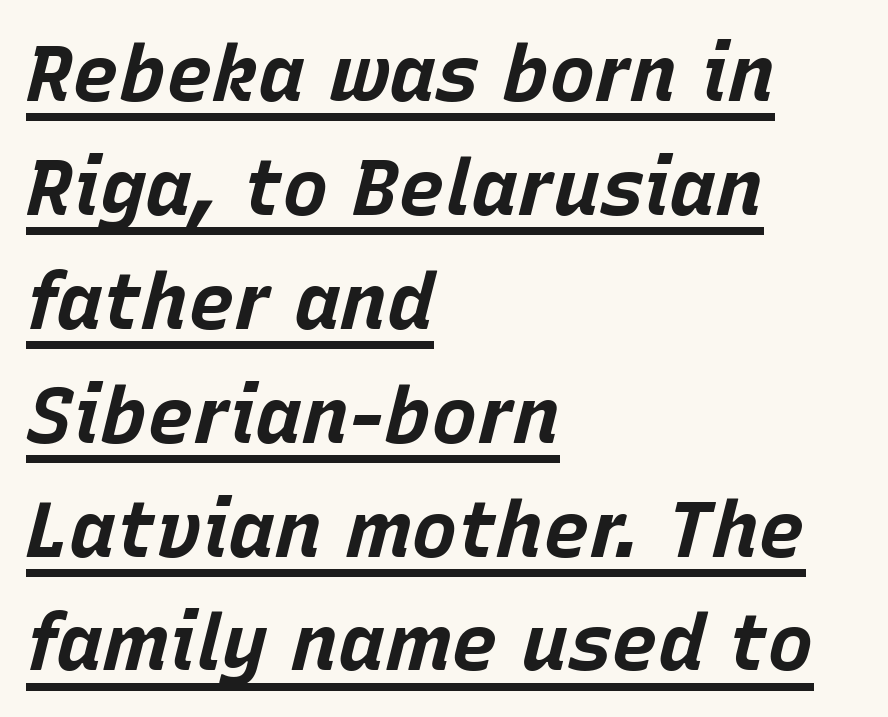
The image shows 78 px bold type, italic (leaning right); set left-aligned, normal line spacing (1.46x), normal letter spacing, underlined; low stroke contrast and a large x-height.
